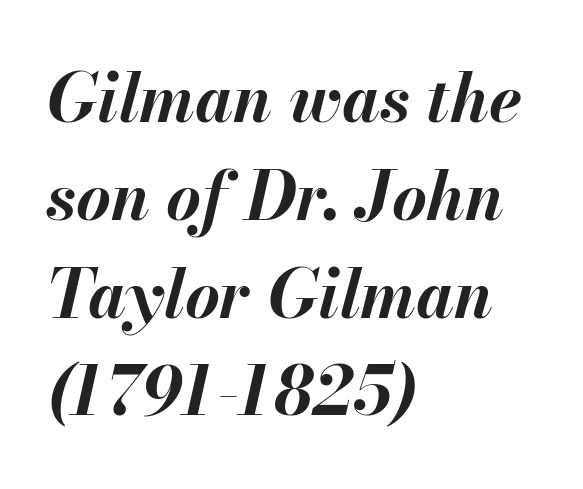
Compared with typical paragraphs, the rows here are spaced about the same. Is this a fixed-width face? No — the glyphs have proportional, varying widths. Typesetter's note: full bold, strokes at maximum text heaviness. One-word summary of the alignment: left. Type without underlining. Tracking value appears to be zero — textbook default spacing.
